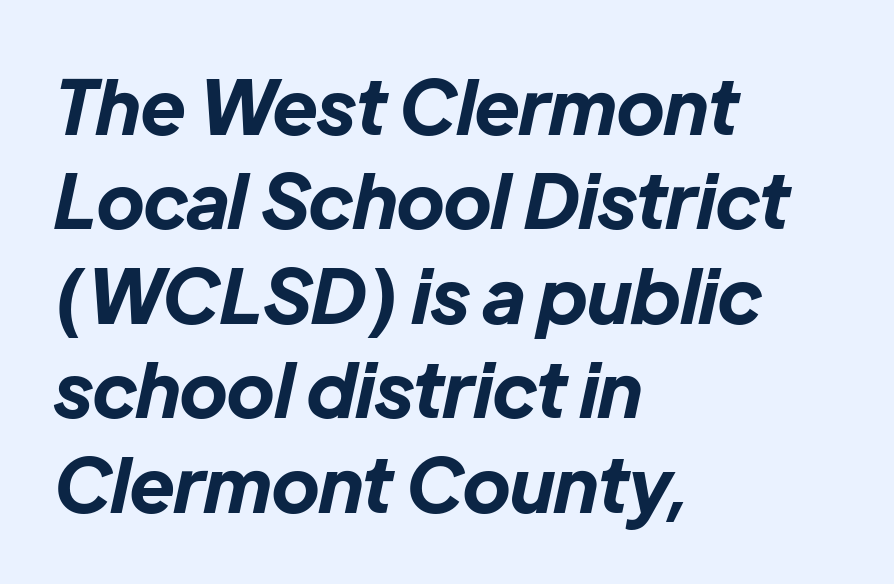
Q: Is the text bold? A: Yes.
Q: Is the text italic (slanted)? A: Yes, it leans right by about 12 degrees.
Q: Is the text underlined? A: No.
Q: How is the paragraph aligned? A: Left-aligned.
Q: Is the spacing between letters normal or unusually wide? A: Normal.
Q: Is the spacing between lines tight, normal or loose? A: Normal.
Q: Width (condensed, normal, or wide)? A: Normal.
Q: Stroke contrast? A: Low.
Q: x-height? A: Medium.
Q: Monospaced? A: No.
